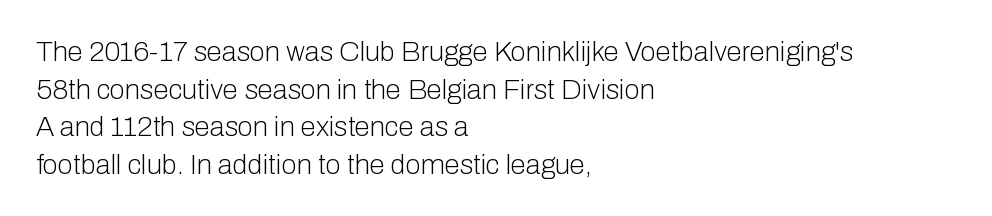
Is this a heavy cut? Hardly; it is regular or lighter. These lines sit exactly where default settings would place them. Look at the tracking — it's just the regular setting, nothing added. The ragged edge is on the right, which tells us the setting is flush left. Character widths vary here, with narrow letters taking less room than wide ones. Nope, not italic — everything's standing straight.
